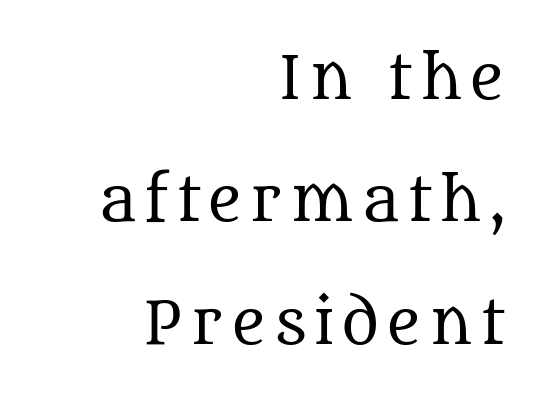
The letters look calm and open, with moderate or lighter stems. The face used here is seriffed, in the tradition of book romans. The setting favours the right margin, as signatures and pull-quotes sometimes do. Is this a fixed-width face? No — the glyphs have proportional, varying widths. Rendered with straight, roman letterforms.
